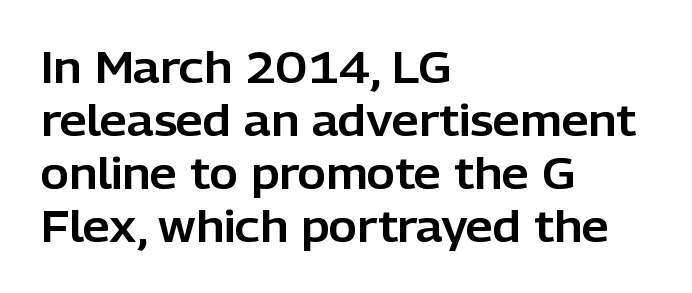
Q: Is the text italic (slanted)? A: No, it is upright.
Q: Is the typeface a serif or a sans-serif typeface? A: Sans-serif.
Q: Is the text underlined? A: No.
Q: How is the paragraph aligned? A: Left-aligned.
Q: Is the spacing between letters normal or unusually wide? A: Normal.
Q: Width (condensed, normal, or wide)? A: Normal.
Q: Stroke contrast? A: Low.
Q: x-height? A: Medium.
Q: Monospaced? A: No.
